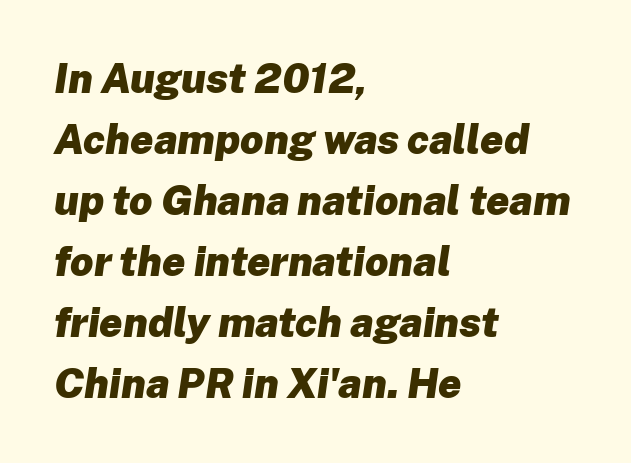
Q: Is the text bold? A: Yes.
Q: Is the text italic (slanted)? A: Yes, it leans right by about 8 degrees.
Q: Is the text underlined? A: No.
Q: How is the paragraph aligned? A: Left-aligned.
Q: Is the spacing between letters normal or unusually wide? A: Normal.
Q: Is the spacing between lines tight, normal or loose? A: Normal.
Q: Width (condensed, normal, or wide)? A: Normal.
Q: Stroke contrast? A: Low.
Q: x-height? A: Medium.
Q: Monospaced? A: No.
